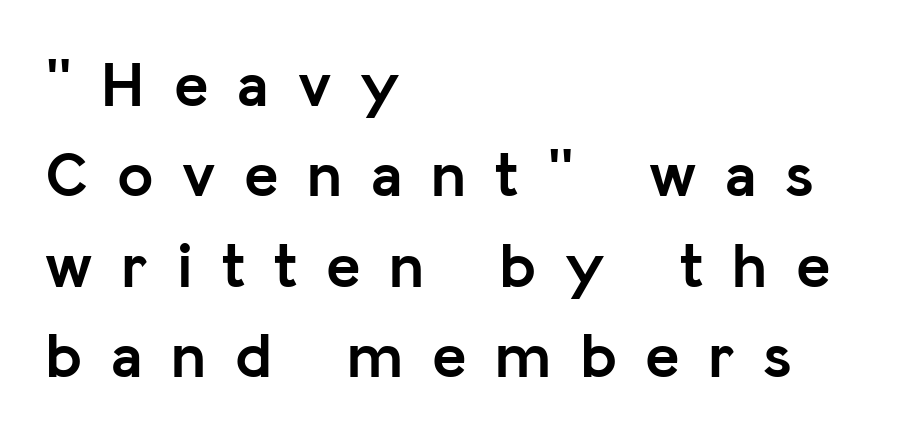
The image shows 65 px semibold sans-serif type, upright; set left-aligned, normal line spacing (1.39x), unusually wide letter spacing (+0.44 em), not underlined; low stroke contrast and a medium x-height.
